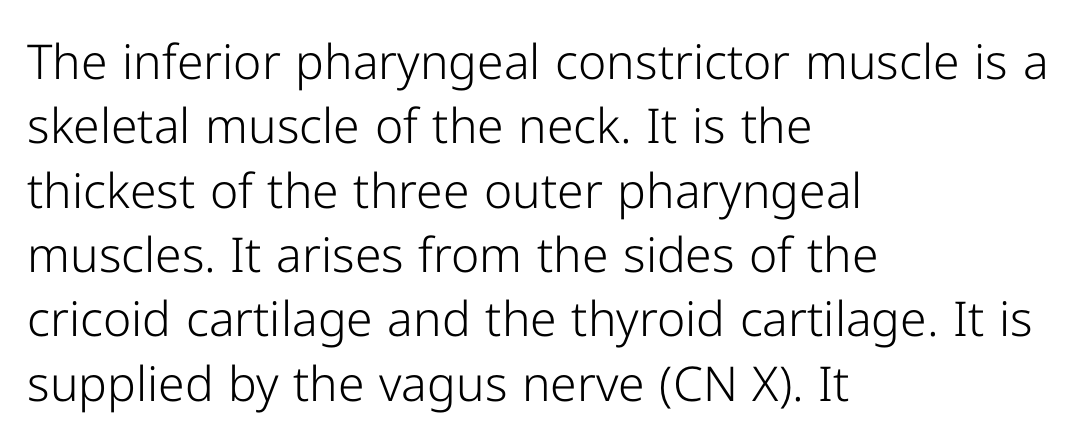
The image shows 48 px light sans-serif type, upright; set left-aligned, normal line spacing (1.34x), normal letter spacing, not underlined; low stroke contrast and a medium x-height.
